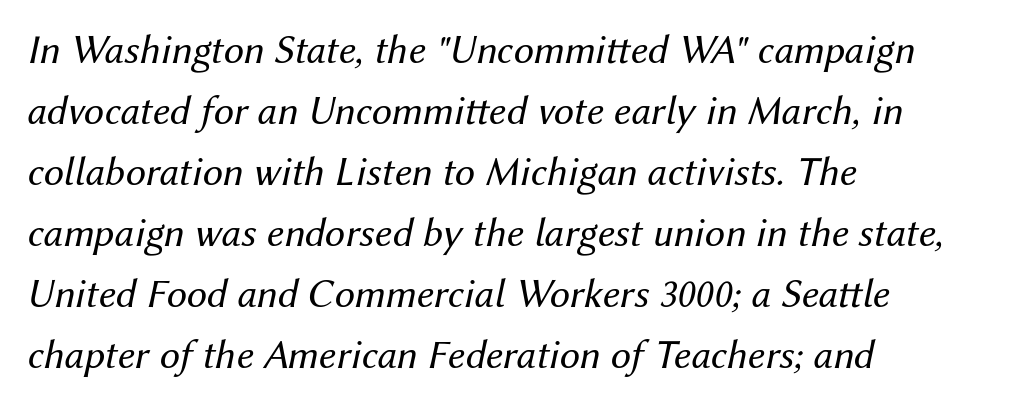
Is the block centered? No — it sits flush against the left margin. Italic: yes, the glyphs are oblique. Weight class: somewhere from thin through regular. Vertical spacing — default.
